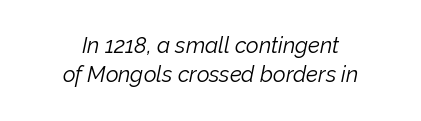
Short and long lines alike share a common midpoint. Descenders hang freely into open space. The block of text has a typical density, with ordinary space between rows. Stroke thickness stays within the range of a standard reading face or lighter. Inter-character spacing is left at the font's built-in metrics.
